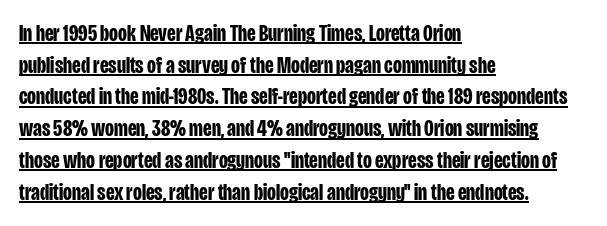
Q: Is the text bold? A: Yes.
Q: Is the text italic (slanted)? A: No, it is upright.
Q: Is the text underlined? A: Yes.
Q: How is the paragraph aligned? A: Left-aligned.
Q: Is the spacing between letters normal or unusually wide? A: Normal.
Q: Is the spacing between lines tight, normal or loose? A: Normal.
